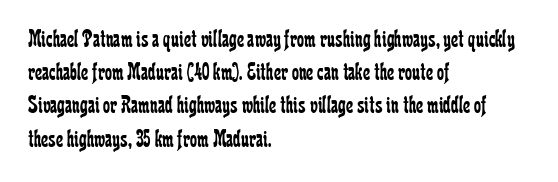
{"italic": "no", "bold": "no", "underline": "no", "align": "left", "line_spacing": "normal", "line_spacing_ratio": 1.33, "letter_spacing": "normal", "letter_spacing_em": 0.0, "glyph_px": 25}
